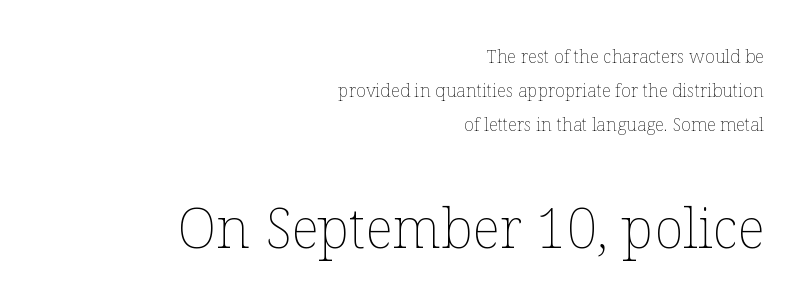
The image shows 55 px thin type, upright; set right-aligned, line spacing 1.88x, normal letter spacing, not underlined; the second (bottom) block is 3.06x larger; low stroke contrast and a medium x-height.
